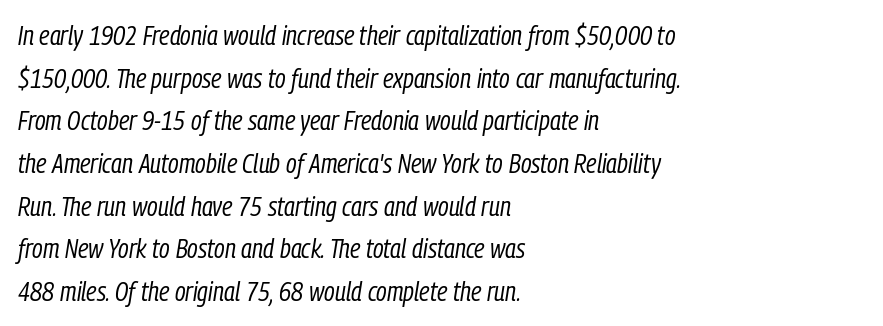
Standard letterfit; no display-style spreading of the glyphs. The glyphs are unaccompanied by any horizontal stroke below them. This rendering uses left alignment, leaving the right contour irregular. The lettering tilts uniformly, giving the passage an italic look.
